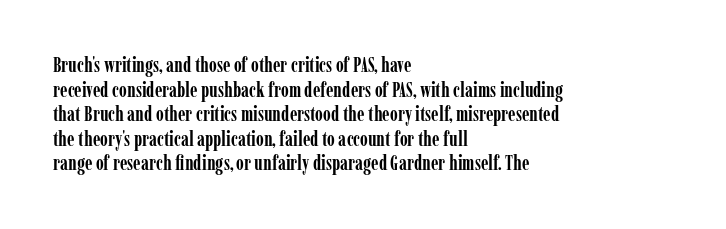
The image shows 20 px bold type, upright; set left-aligned, line spacing 1.23x, normal letter spacing, not underlined.
